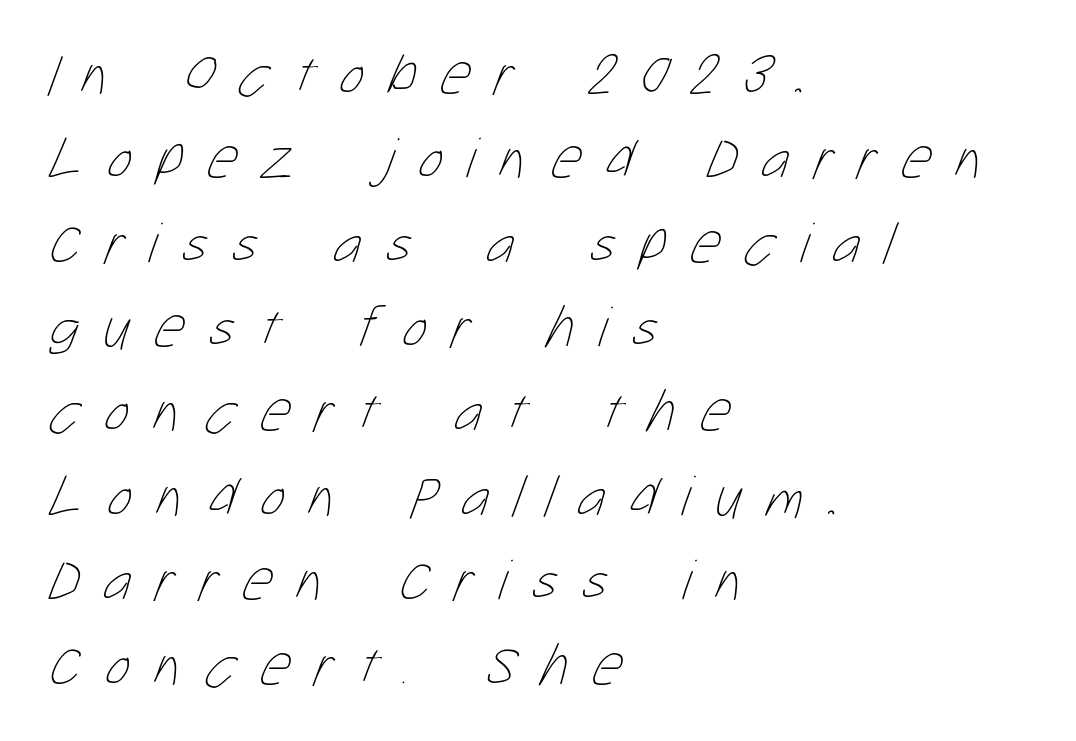
The image shows 59 px thin, condensed type; set left-aligned, normal line spacing (1.43x), unusually wide letter spacing (+0.41 em), not underlined; low stroke contrast and a medium x-height.
